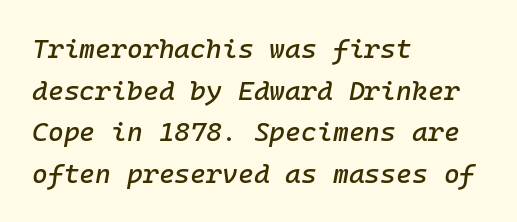
Each word holds together tightly as a unit, with standard inter-letter gaps. This sample keeps an unexceptional amount of space between lines. The zone under the glyphs is completely vacant. Designer's note — italics engaged. All the whitespace from short lines collects on the right.
